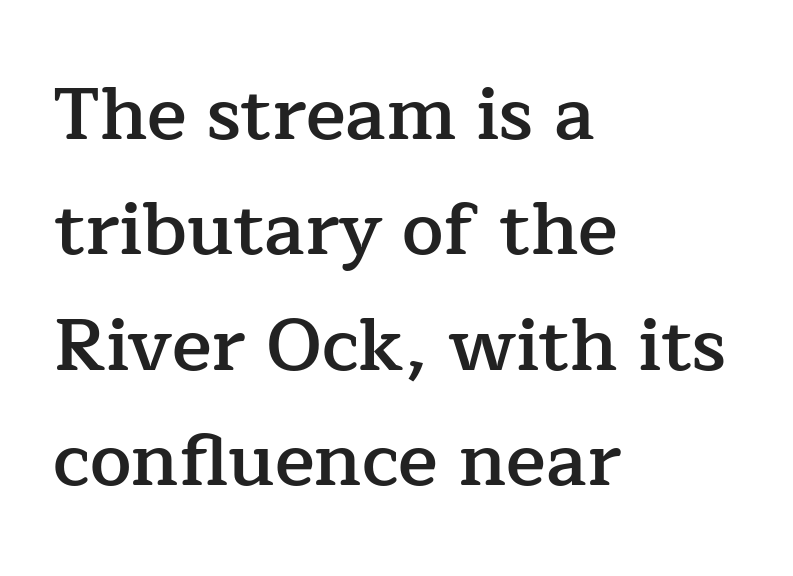
{"serif": "yes", "italic": "no", "bold": "semi", "weight": "semibold", "width": "normal", "stroke_contrast": "low", "x_height": "medium", "monospaced": "no", "underline": "no", "align": "left", "line_spacing": "normal", "line_spacing_ratio": 1.56, "letter_spacing": "normal", "letter_spacing_em": 0.0, "glyph_px": 74}
